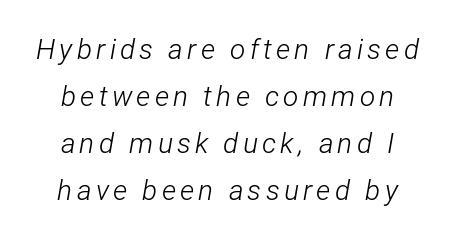
Q: Is the text bold? A: No.
Q: Is the text italic (slanted)? A: Yes, it leans right by about 12 degrees.
Q: Is the text underlined? A: No.
Q: Is the spacing between lines tight, normal or loose? A: Normal.
Q: Width (condensed, normal, or wide)? A: Condensed.
Q: Stroke contrast? A: Low.
Q: x-height? A: Medium.
Q: Monospaced? A: No.
